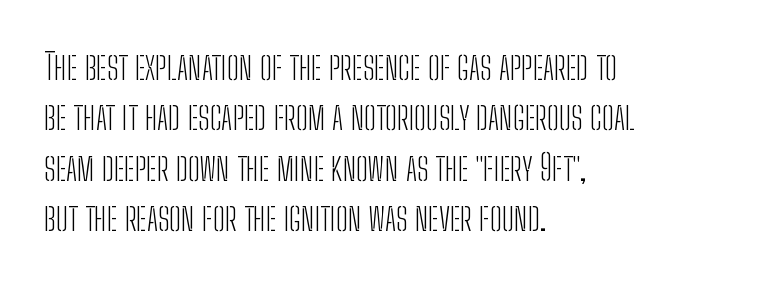
Q: Is the text bold? A: No.
Q: Is the text italic (slanted)? A: No, it is upright.
Q: Is the typeface a serif or a sans-serif typeface? A: Sans-serif.
Q: Is the text underlined? A: No.
Q: How is the paragraph aligned? A: Left-aligned.
Q: Is the spacing between letters normal or unusually wide? A: Normal.
Q: Is the spacing between lines tight, normal or loose? A: Normal.
Q: Width (condensed, normal, or wide)? A: Condensed.
Q: Stroke contrast? A: Low.
Q: x-height? A: Medium.
Q: Monospaced? A: No.
